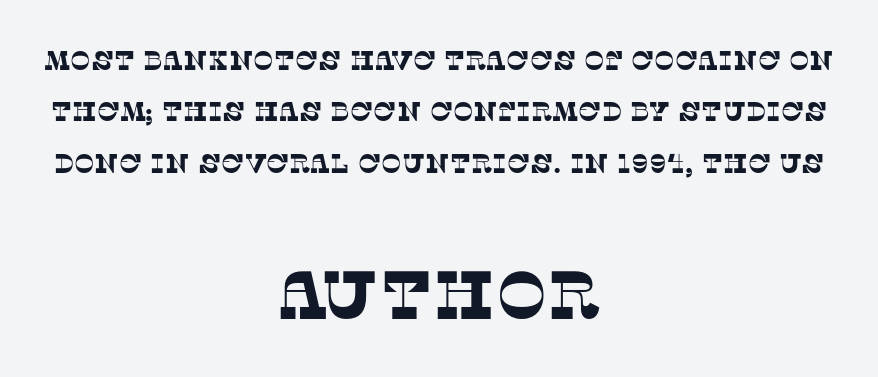
To sum up the face: it has serifs. Interline gaps are noticeably wide in this sample. Varying glyph widths throughout — classic text-font behaviour. Here the glyphs are tracked normally, forming tight word shapes. Does the copy run flush right? No — it is centered line by line.
